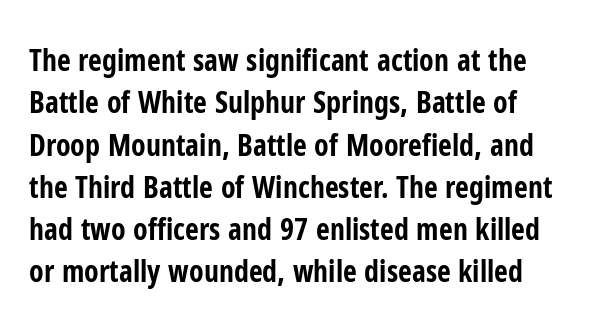
The image shows 30 px bold, condensed sans-serif type, upright; set normal line spacing (1.41x), normal letter spacing, not underlined; low stroke contrast and a medium x-height.
